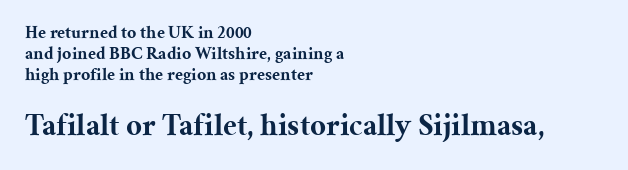
Q: Is the text bold? A: Yes.
Q: Is the text italic (slanted)? A: No, it is upright.
Q: Is the typeface a serif or a sans-serif typeface? A: Serif.
Q: Is the text underlined? A: No.
Q: How is the paragraph aligned? A: Left-aligned.
Q: Is the spacing between letters normal or unusually wide? A: Normal.
Q: Which block of text is set in a larger size, the first (top) or the second (bottom)? A: The second (bottom) one.
Q: Width (condensed, normal, or wide)? A: Normal.
Q: Stroke contrast? A: Medium.
Q: x-height? A: Medium.
Q: Monospaced? A: No.
